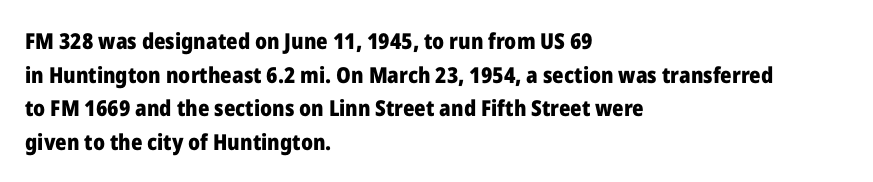
{"italic": "no", "bold": "yes", "underline": "no", "align": "left", "line_spacing": "normal", "line_spacing_ratio": 1.53, "letter_spacing": "normal", "letter_spacing_em": 0.0, "glyph_px": 22}
